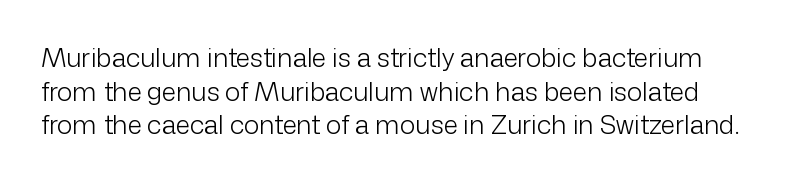
Caption: standard tracking, unaltered. Normally led — the rows are evenly, conventionally spaced. The specimen omits any rule beneath the text block's lines. The font is comparable to plain body text, perhaps lighter. The letters stand straight up with perfectly vertical stems.
